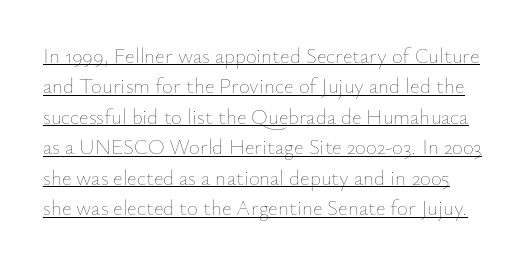
Q: Is the text bold? A: No.
Q: Is the text italic (slanted)? A: No, it is upright.
Q: Is the text underlined? A: Yes.
Q: Is the spacing between letters normal or unusually wide? A: Normal.
Q: Is the spacing between lines tight, normal or loose? A: Normal.
